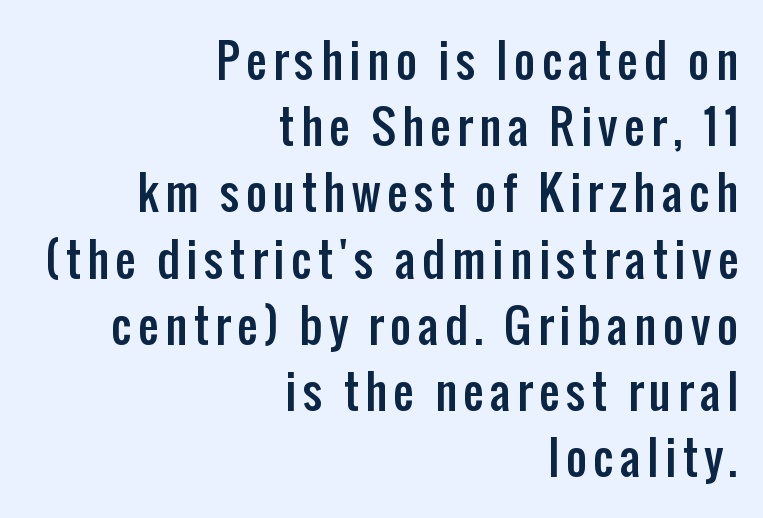
The image shows 46 px condensed sans-serif type, upright; set right-aligned, normal line spacing (1.44x), not underlined; low stroke contrast and a medium x-height.
